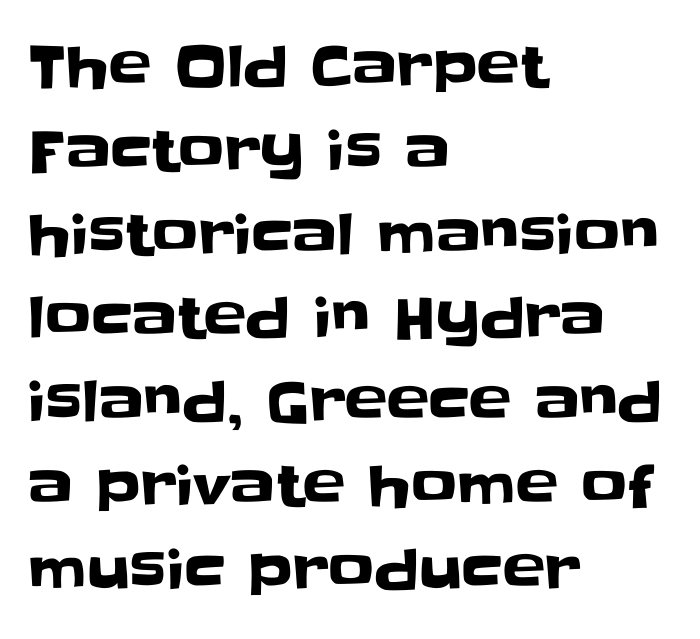
The image shows 57 px sans-serif type, upright; set left-aligned, normal line spacing (1.47x), normal letter spacing, not underlined; low stroke contrast and a large x-height.
